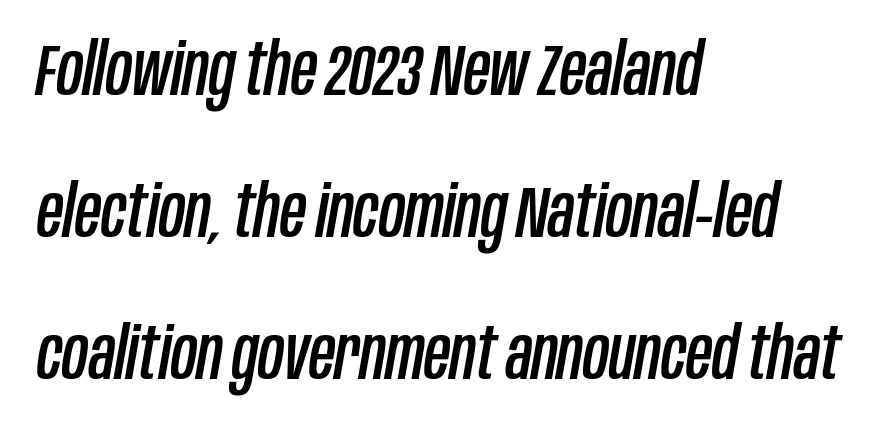
The image shows 72 px condensed type, italic (leaning right); set left-aligned, loose line spacing (1.97x), normal letter spacing, not underlined; low stroke contrast and a large x-height.
